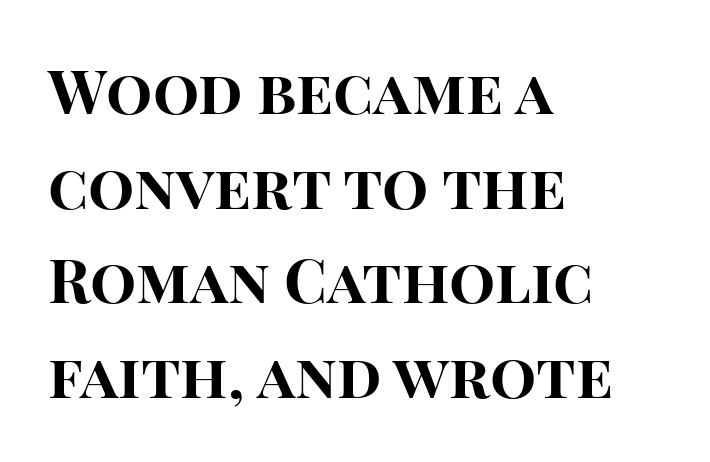
Visually the block forms a straight wall on the left and a jagged coastline on the right. Note: no serifs on the glyphs. Rows of type keep a routine distance in the vertical direction. Does the lettering tilt? It doesn't — this is upright.
